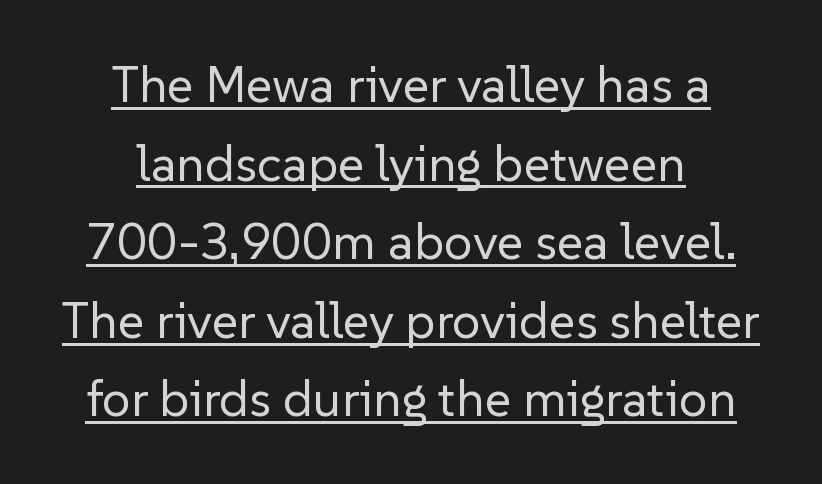
Q: Is the text bold? A: No.
Q: Is the text italic (slanted)? A: No, it is upright.
Q: Is the typeface a serif or a sans-serif typeface? A: Sans-serif.
Q: Is the text underlined? A: Yes.
Q: How is the paragraph aligned? A: Centered.
Q: Is the spacing between letters normal or unusually wide? A: Normal.
Q: Is the spacing between lines tight, normal or loose? A: Normal.
Q: Width (condensed, normal, or wide)? A: Normal.
Q: Stroke contrast? A: Low.
Q: x-height? A: Medium.
Q: Monospaced? A: No.
